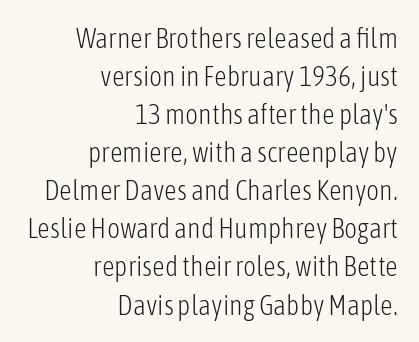
Is the block centered? No — it sits flush against the right margin. Stroke mass is kept to a normal reading level or below. Rule under the text: the space is simply empty. The leading is moderate, giving the passage an even texture. Proportional: the letters do not fall into vertical columns. This is roman type, the default non-slanted kind.
